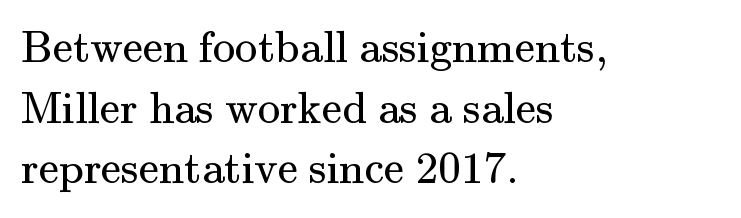
{"serif": "yes", "italic": "no", "bold": "no", "weight": "regular", "width": "normal", "stroke_contrast": "medium", "x_height": "small", "monospaced": "no", "underline": "no", "align": "left", "line_spacing": "normal", "line_spacing_ratio": 1.35, "letter_spacing": "normal", "letter_spacing_em": 0.0, "glyph_px": 45}
